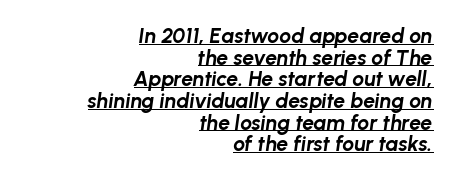
Tightly led — the rows are bunched. Has an underline been added? It has. The strokes are fattened all the way to bold. Layout note: lines flush right.
